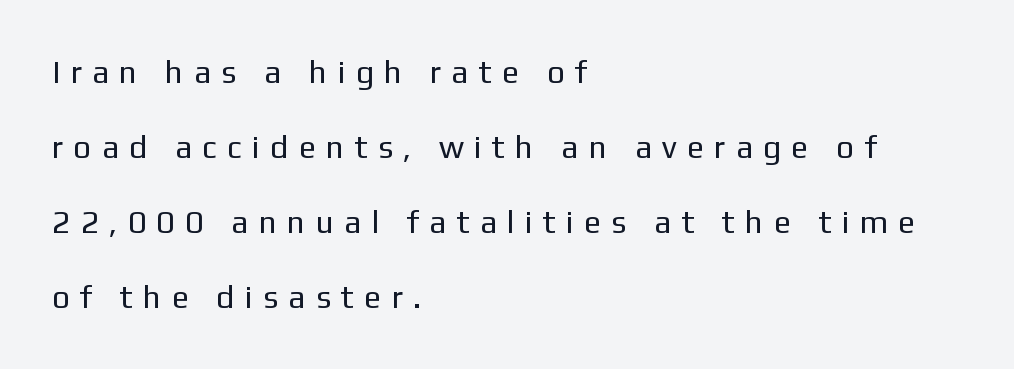
The type sits square on the baseline with zero lean. Note: no serifs on the glyphs. Compared with typical paragraphs, the rows here are farther apart. Look at the tracking — it's clearly loosened, letters drifting apart. These lines stack with their left ends in a neat column.
